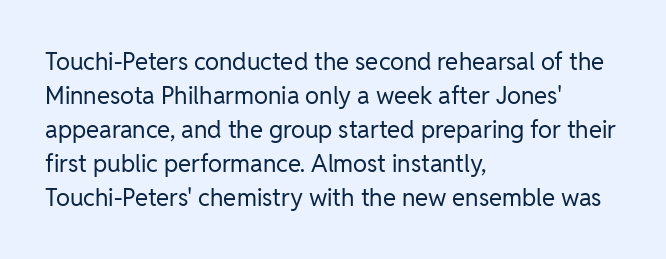
Q: Is the text bold? A: No.
Q: Is the text italic (slanted)? A: No, it is upright.
Q: Is the text underlined? A: No.
Q: How is the paragraph aligned? A: Left-aligned.
Q: Is the spacing between letters normal or unusually wide? A: Normal.
Q: Is the spacing between lines tight, normal or loose? A: Normal.
